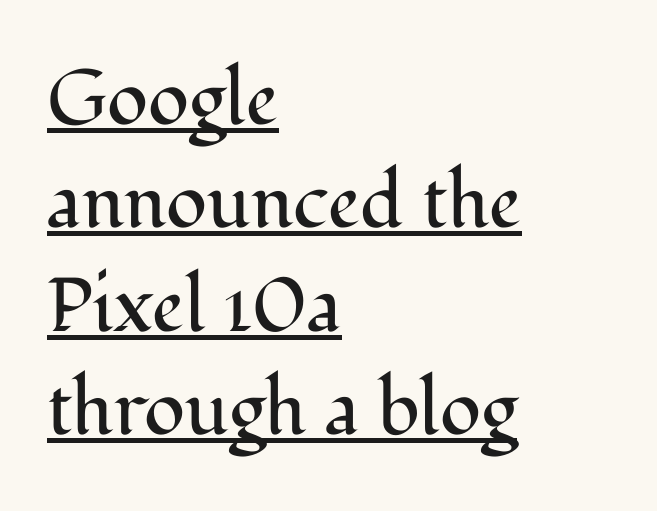
The image shows 76 px regular-weight serif type, upright; set left-aligned, normal line spacing (1.36x), normal letter spacing, underlined; medium stroke contrast and a medium x-height.
